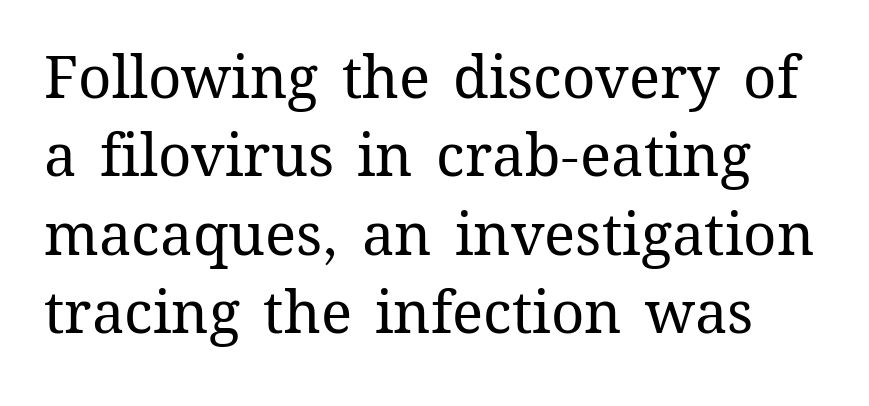
Compared with typical body copy, the letter spacing here is the same. A roman cut, with each character standing at attention. Character widths vary here, with narrow letters taking less room than wide ones. Unbolded letterforms with no extra heft. Any mark beneath the type? The region is blank. This block has exactly the height ordinary leading produces.
